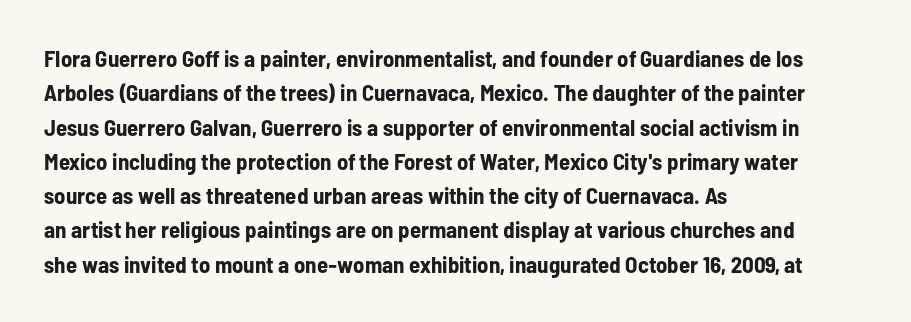
Q: Is the text bold? A: Yes.
Q: Is the text italic (slanted)? A: No, it is upright.
Q: Is the text underlined? A: No.
Q: How is the paragraph aligned? A: Left-aligned.
Q: Is the spacing between letters normal or unusually wide? A: Normal.
Q: Is the spacing between lines tight, normal or loose? A: Normal.
